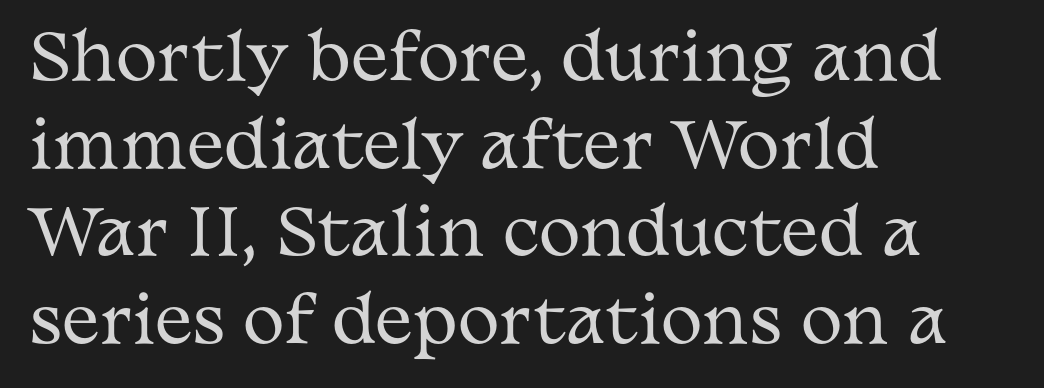
The image shows 63 px regular-weight, wide serif type, upright; set left-aligned, normal line spacing (1.39x), normal letter spacing, not underlined; medium stroke contrast and a medium x-height.
